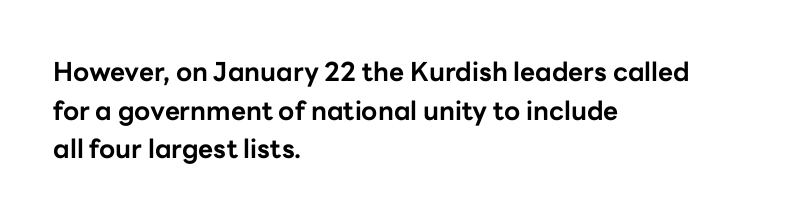
Leading: standard. Glyph-to-glyph distance matches everyday printed text. The face used here has the dense, thick strokes of a bold. These lines stack with their left ends in a neat column.
